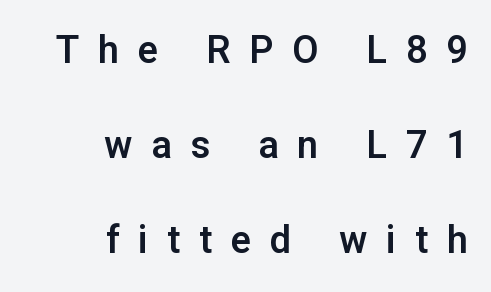
{"serif": "no", "italic": "no", "width": "normal", "stroke_contrast": "low", "x_height": "medium", "monospaced": "no", "underline": "no", "align": "right", "line_spacing": "loose", "line_spacing_ratio": 2.5, "letter_spacing": "wide", "letter_spacing_em": 0.5, "glyph_px": 38}
